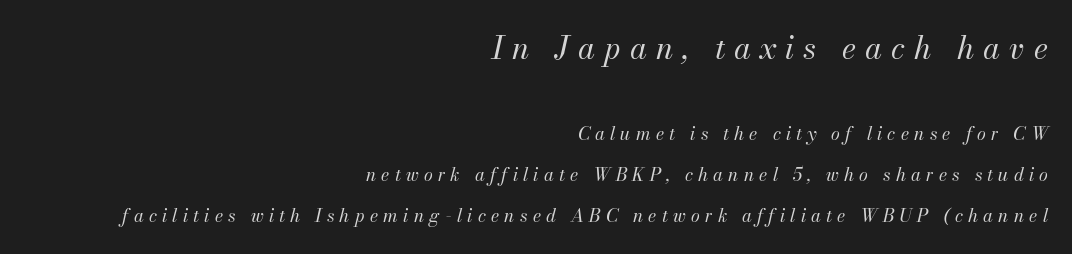
The passage shown is typed in a proportional face where columns would drift. Plain, unruled lines of type. Short note: letters widely spaced. Does the lettering tilt? It does — this is italic.
